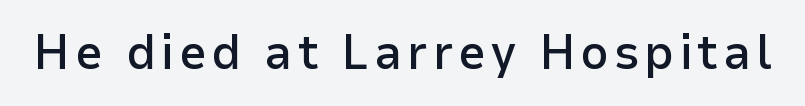
Descenders are the only things crossing below the line. Is this a fixed-width face? No — the glyphs have proportional, varying widths. Every stem runs plumb, perpendicular to the baseline. This is moderately heavy type, rendered in semibold. Observe the absence of serifs on each vertical stroke in this sample.
